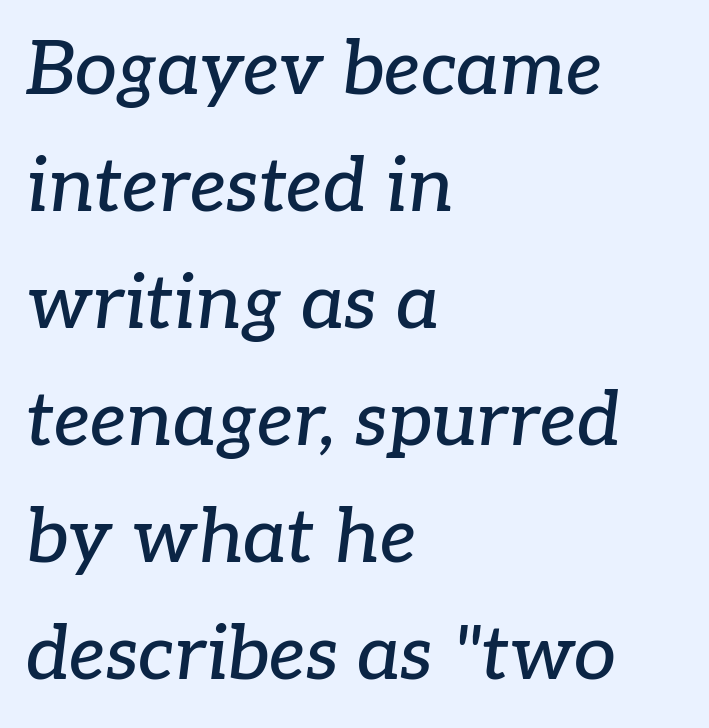
Look at the bottom of the vertical strokes: they flare into serifs here. Glyph-to-glyph distance matches everyday printed text. All the whitespace from short lines collects on the right. The axis of the letterforms is tilted away from vertical. The block of text has a typical density, with ordinary space between rows. Do the characters align in a grid? No, the font is proportional.
